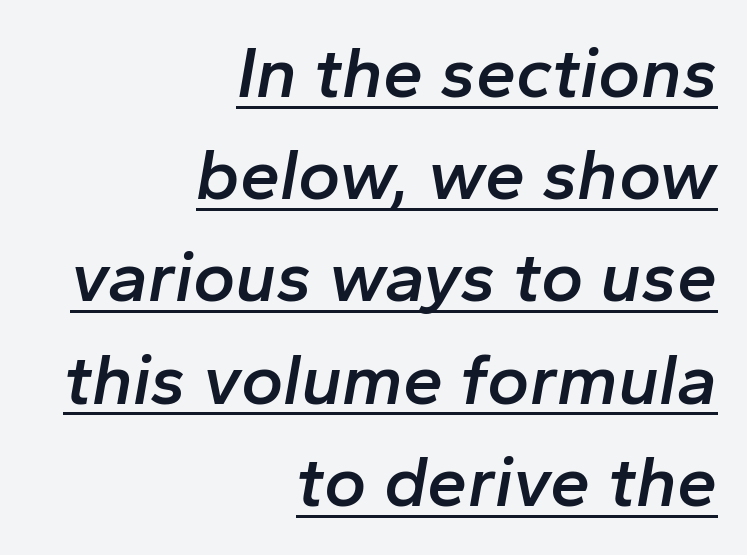
Q: Is the text bold? A: Semi-bold.
Q: Is the text italic (slanted)? A: Yes, it leans right by about 10 degrees.
Q: Is the text underlined? A: Yes.
Q: How is the paragraph aligned? A: Right-aligned.
Q: Is the spacing between letters normal or unusually wide? A: Normal.
Q: Is the spacing between lines tight, normal or loose? A: Normal.
Q: Width (condensed, normal, or wide)? A: Normal.
Q: Stroke contrast? A: Low.
Q: x-height? A: Medium.
Q: Monospaced? A: No.
